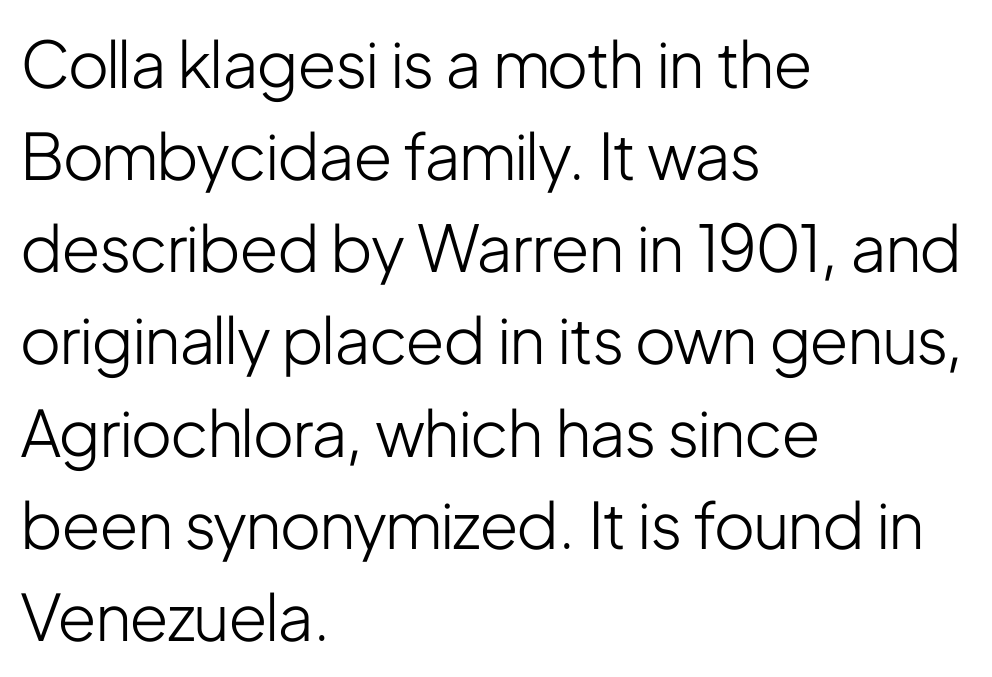
Each letter's strokes conclude bluntly, with no projecting serifs. Anything drawn beneath the words? Only blank space. Teacher's note: observe the even left margin — that is flush-left alignment. The designer left line spacing at the default. The passage shown has conventional tracking throughout. The weight tops out at a normal text grade.
